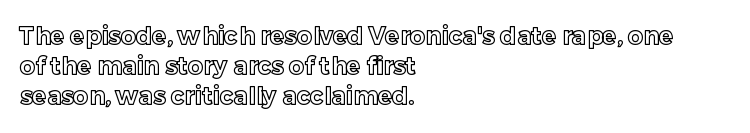
The image shows 24 px text type, upright; set left-aligned, normal line spacing (1.26x), normal letter spacing, not underlined.
